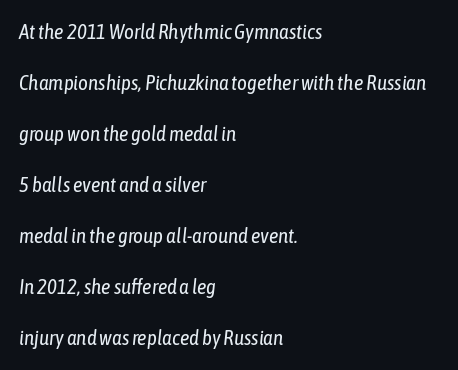
{"italic": "yes", "lean": "right", "slant_degrees": 6, "bold": "no", "underline": "no", "align": "left", "line_spacing": "loose", "line_spacing_ratio": 2.43, "letter_spacing": "normal", "letter_spacing_em": 0.0, "glyph_px": 21}
